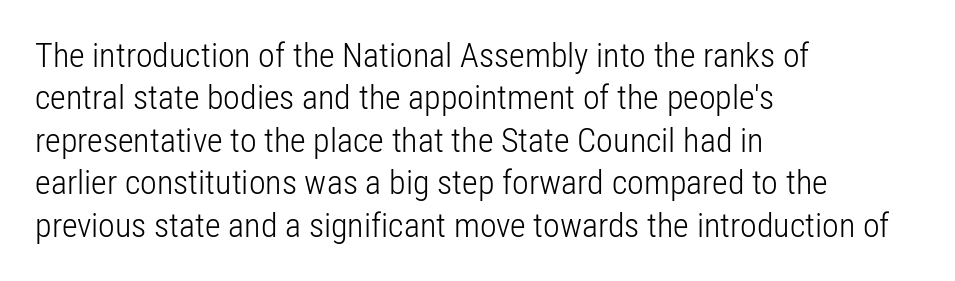
{"serif": "no", "italic": "no", "bold": "no", "weight": "light", "width": "condensed", "stroke_contrast": "low", "x_height": "medium", "monospaced": "no", "underline": "no", "align": "left", "line_spacing": "normal", "line_spacing_ratio": 1.25, "letter_spacing": "normal", "letter_spacing_em": 0.0, "glyph_px": 34}
